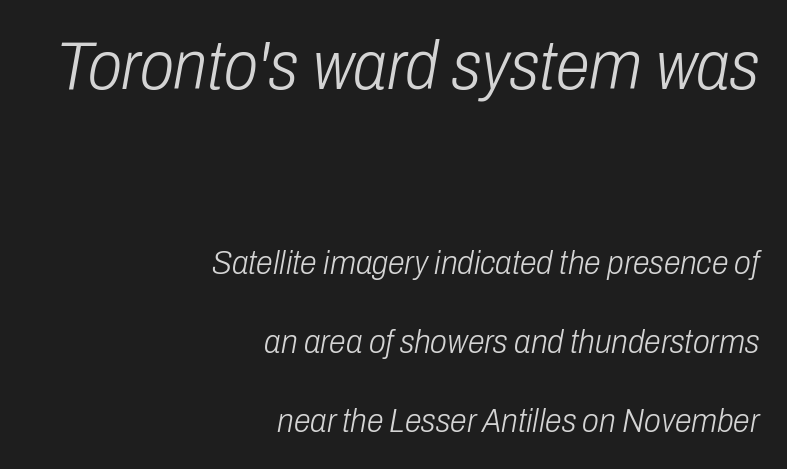
Think of a printed novel: that variable character pitch is what you see here. The block of text is sparse from top to bottom, with ample space between rows. The weight would be labelled regular, book, light, or lighter still. The lettering tilts uniformly, giving the passage an italic look. Reading down the block, your eye finds every line finishing at a fixed right position. Nothing unusual about the tracking: characters are spaced as the font intends.
